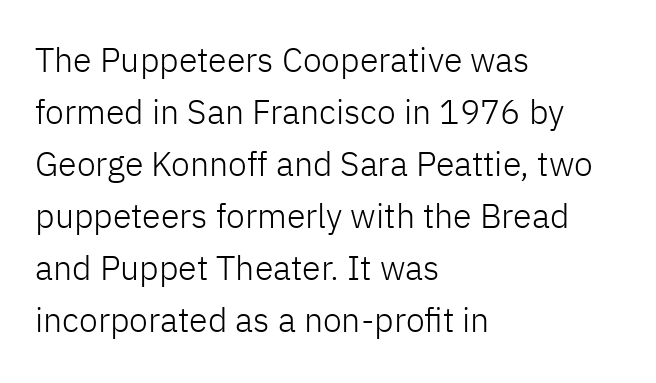
Quick note: not italic, upright. This rendering leaves character spacing at its baseline value. Successive baselines arrive at the customary interval. The typeface has the unassuming heft of standard copy or less. In CSS terms this would be text-align: left. The face used here is proportionally spaced, like ordinary book or web type.
